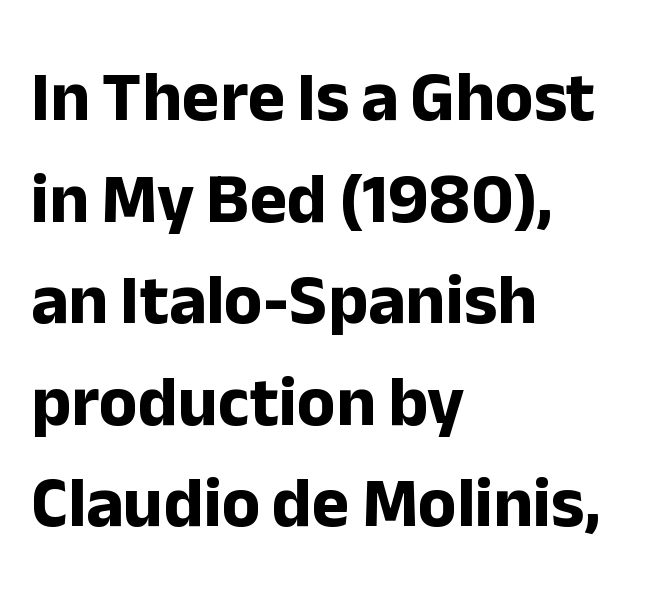
The image shows 71 px bold sans-serif type, upright; set left-aligned, normal line spacing (1.43x), normal letter spacing, not underlined; low stroke contrast and a medium x-height.
